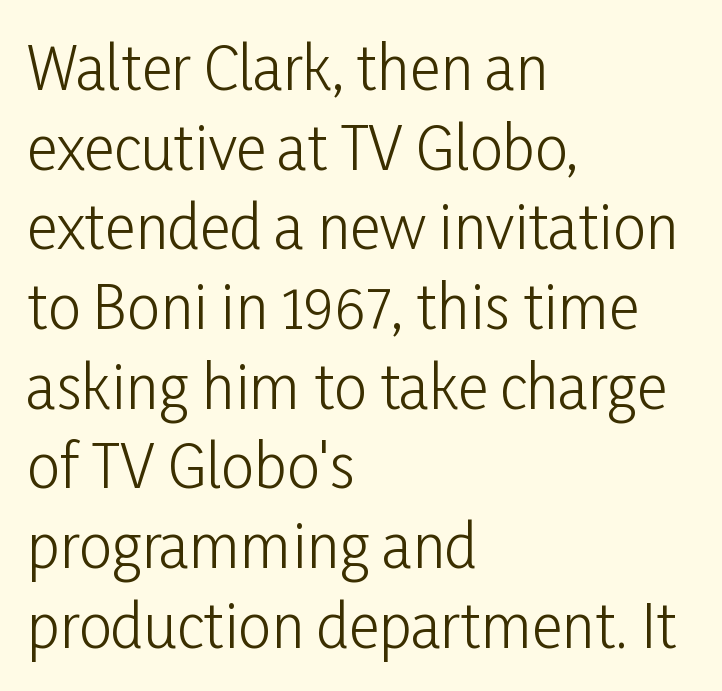
The image shows 59 px light, condensed sans-serif type, upright; set left-aligned, normal line spacing (1.35x), normal letter spacing, not underlined; low stroke contrast and a medium x-height.
